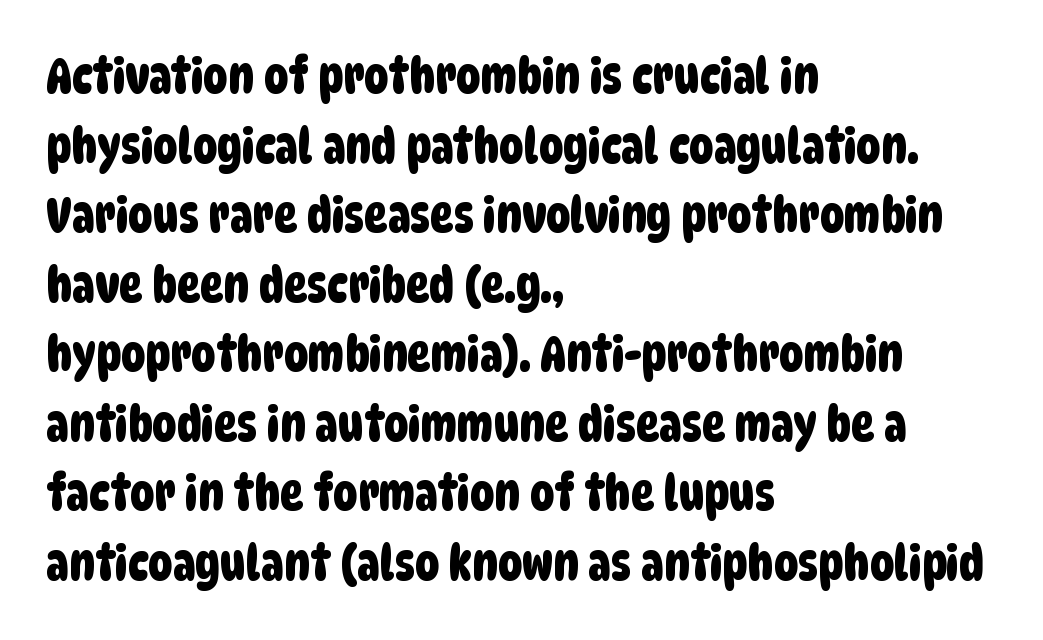
{"serif": "no", "width": "condensed", "stroke_contrast": "low", "x_height": "large", "monospaced": "no", "underline": "no", "align": "left", "line_spacing": "normal", "line_spacing_ratio": 1.42, "letter_spacing": "normal", "letter_spacing_em": 0.0, "glyph_px": 49}
